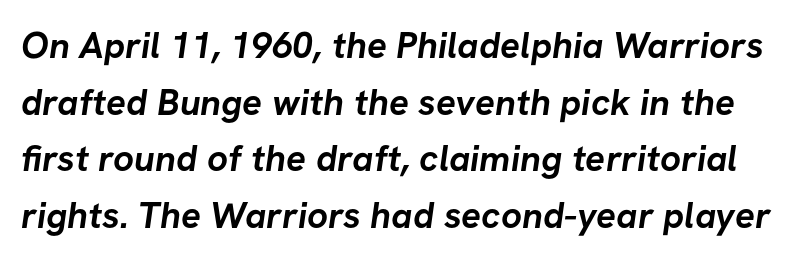
Q: Is the text bold? A: Yes.
Q: Is the typeface a serif or a sans-serif typeface? A: Sans-serif.
Q: Is the text underlined? A: No.
Q: Is the spacing between letters normal or unusually wide? A: Normal.
Q: Is the spacing between lines tight, normal or loose? A: Normal.
Q: Width (condensed, normal, or wide)? A: Normal.
Q: Stroke contrast? A: Low.
Q: x-height? A: Medium.
Q: Monospaced? A: No.
